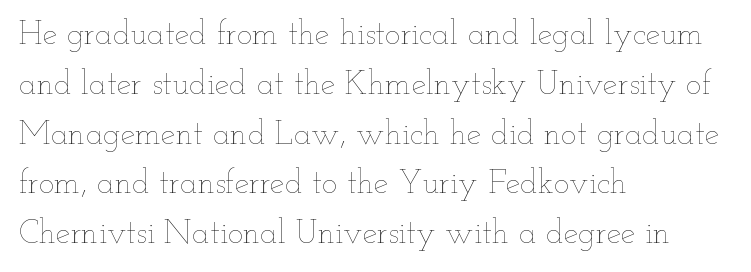
The image shows 33 px thin, wide type, upright; set left-aligned, normal line spacing (1.51x), normal letter spacing, not underlined; low stroke contrast and a small x-height.
